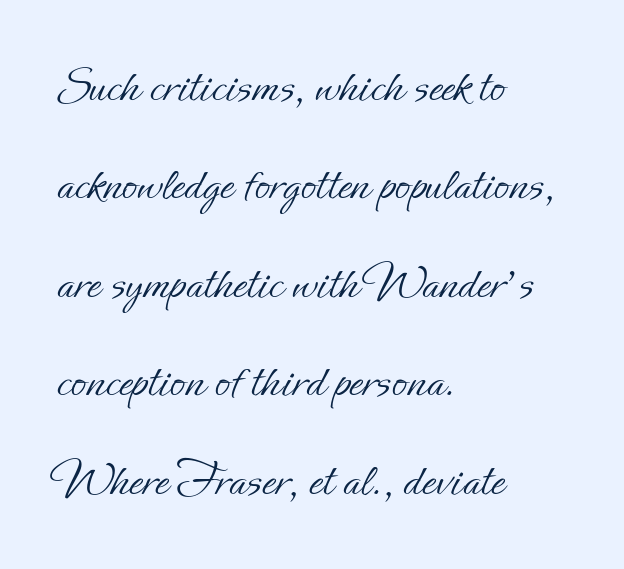
Leading is clearly above the norm, producing a sparse column. No extra ink here — the face is not bold. Teacher's note: observe the even left margin — that is flush-left alignment. Check the space under the baseline: it is left empty. Think of a printed novel: that variable character pitch is what you see here.
